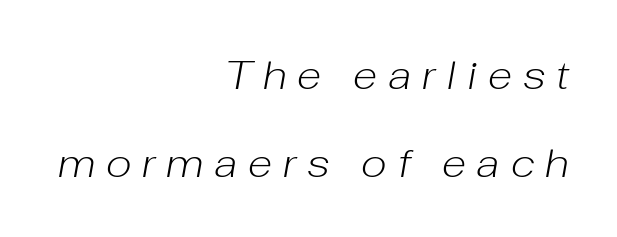
The image shows 40 px light type, italic (leaning right); set right-aligned, loose line spacing (2.2x), unusually wide letter spacing (+0.27 em), not underlined; low stroke contrast and a medium x-height.
